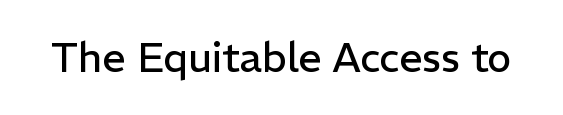
The strip under each line holds only bare page. Summary of weight: not heavy and not bold. Do the letters lean? They stand straight. A typesetter would call this zero additional tracking. Note: no serifs on the glyphs.
